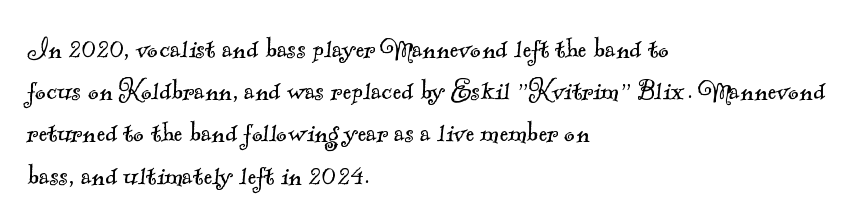
Q: Is the text bold? A: No.
Q: Is the typeface a serif or a sans-serif typeface? A: Serif.
Q: Is the text underlined? A: No.
Q: How is the paragraph aligned? A: Left-aligned.
Q: Is the spacing between letters normal or unusually wide? A: Normal.
Q: Is the spacing between lines tight, normal or loose? A: Normal.
Q: Width (condensed, normal, or wide)? A: Normal.
Q: x-height? A: Small.
Q: Monospaced? A: No.
